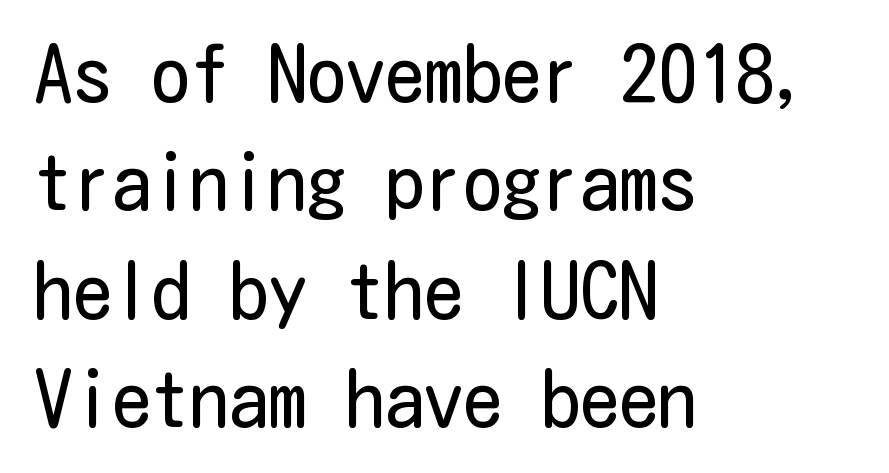
Q: Is the text bold? A: No.
Q: Is the text italic (slanted)? A: No, it is upright.
Q: Is the typeface a serif or a sans-serif typeface? A: Sans-serif.
Q: Is the text underlined? A: No.
Q: How is the paragraph aligned? A: Left-aligned.
Q: Is the spacing between letters normal or unusually wide? A: Normal.
Q: Is the spacing between lines tight, normal or loose? A: Normal.
Q: Width (condensed, normal, or wide)? A: Condensed.
Q: Stroke contrast? A: Low.
Q: x-height? A: Medium.
